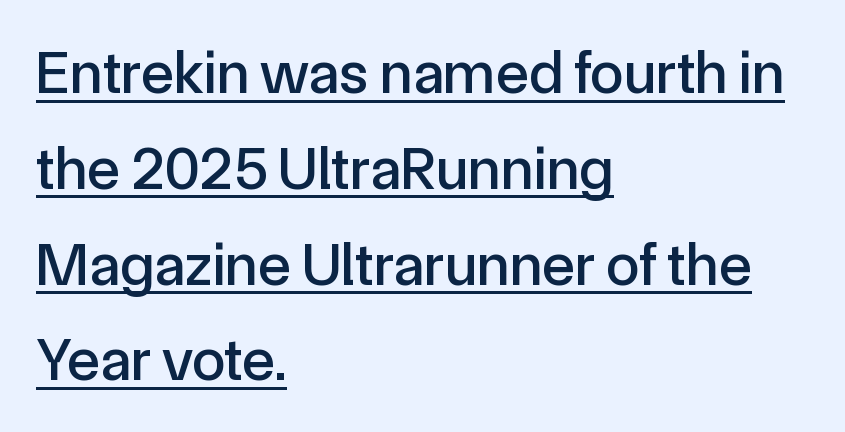
The image shows 61 px sans-serif type, upright; set left-aligned, normal line spacing (1.57x), normal letter spacing, underlined; a medium x-height.
